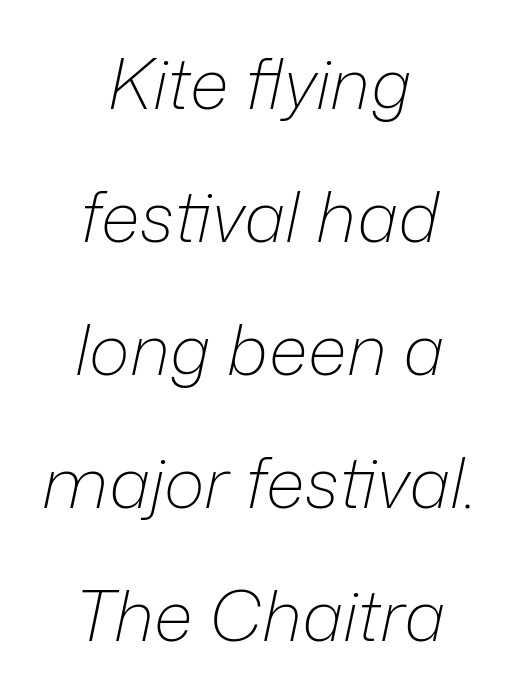
Does the leading feel generous? Absolutely, it's lavish. Words float on clear page, feet unadorned. You could call the tracking neutral — neither tight nor loose. Observe the lean: these are italic letterforms.
